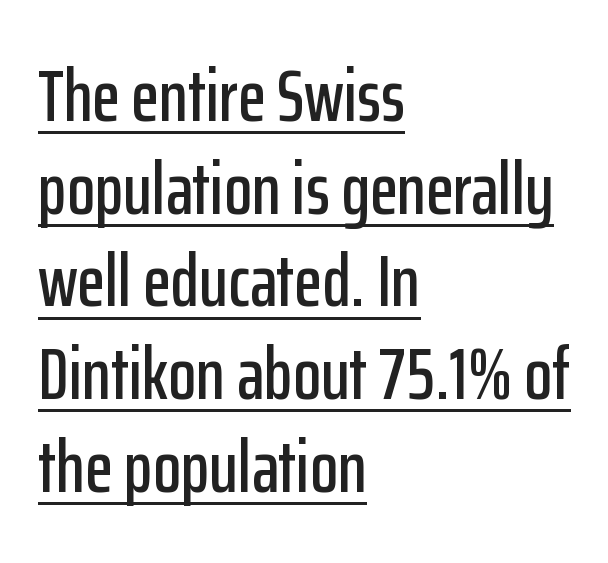
{"serif": "no", "italic": "no", "width": "condensed", "stroke_contrast": "low", "x_height": "medium", "monospaced": "no", "underline": "yes", "align": "left", "line_spacing": "normal", "line_spacing_ratio": 1.27, "letter_spacing": "normal", "letter_spacing_em": 0.0, "glyph_px": 73}
